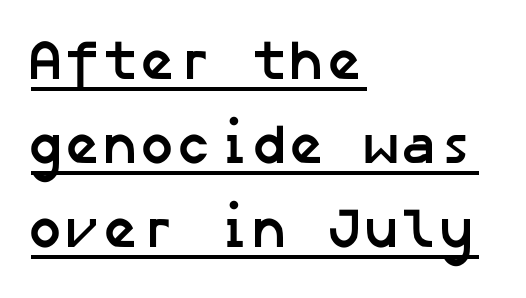
{"serif": "no", "bold": "yes", "weight": "semibold", "width": "normal", "stroke_contrast": "low", "x_height": "medium", "underline": "yes", "align": "left", "line_spacing": "normal", "line_spacing_ratio": 1.5, "letter_spacing": "normal", "letter_spacing_em": 0.0, "glyph_px": 56}
